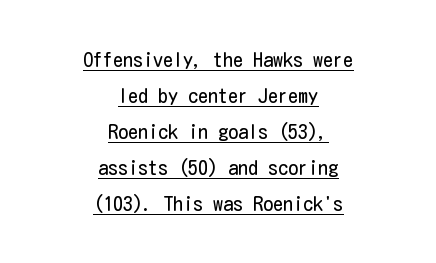
The image shows 20 px text type, upright; set centered, line spacing 1.8x, normal letter spacing, underlined.
